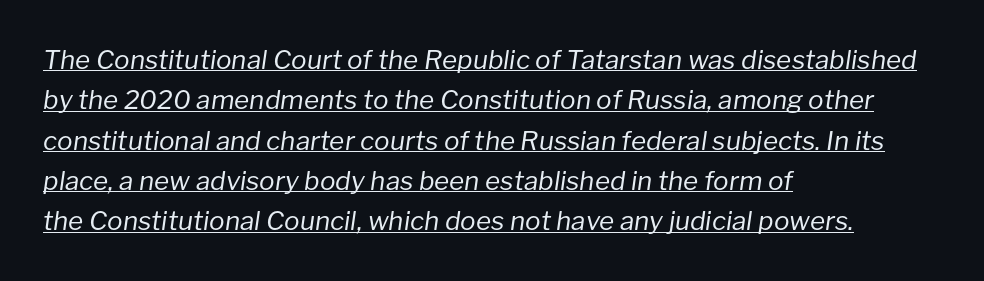
Caption: multi-line text, flush left, ragged right. The rows are spaced the way most documents space them. When letters slant like this, we call the style italic. Weight: in the light-to-regular range. Is there an underline? Yes — a line sits under the letters.
